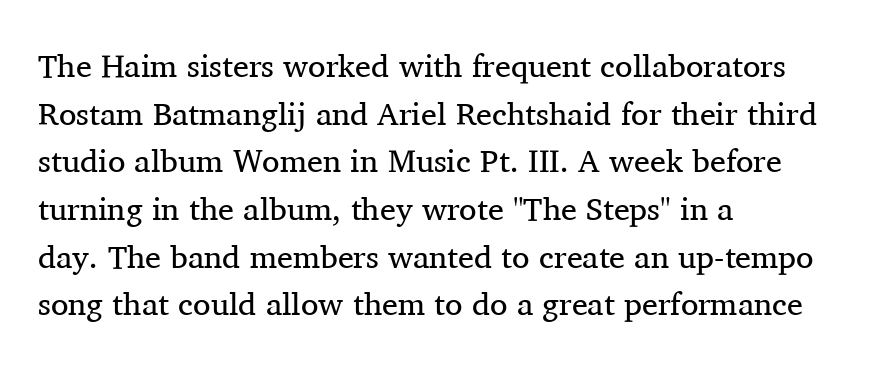
{"serif": "yes", "italic": "no", "bold": "no", "weight": "regular", "width": "normal", "stroke_contrast": "medium", "x_height": "medium", "monospaced": "no", "underline": "no", "align": "left", "line_spacing": "normal", "line_spacing_ratio": 1.49, "letter_spacing": "normal", "letter_spacing_em": 0.0, "glyph_px": 32}
